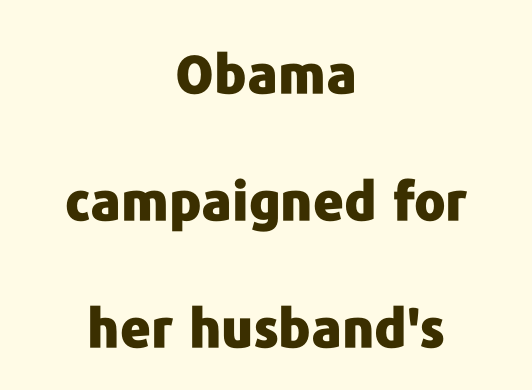
{"serif": "no", "italic": "no", "bold": "yes", "weight": "heavy", "width": "normal", "stroke_contrast": "low", "x_height": "medium", "monospaced": "no", "underline": "no", "align": "center", "line_spacing": "loose", "line_spacing_ratio": 2.4, "letter_spacing": "normal", "letter_spacing_em": 0.0, "glyph_px": 53}
